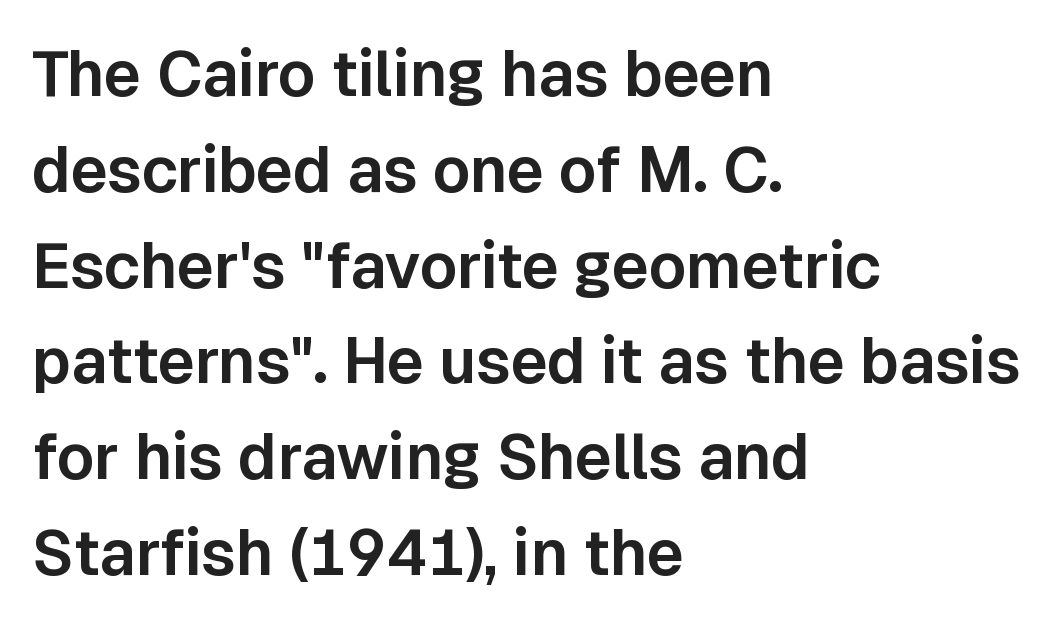
The image shows 63 px sans-serif type, upright; set left-aligned, normal line spacing (1.52x), normal letter spacing, not underlined; low stroke contrast and a medium x-height.
